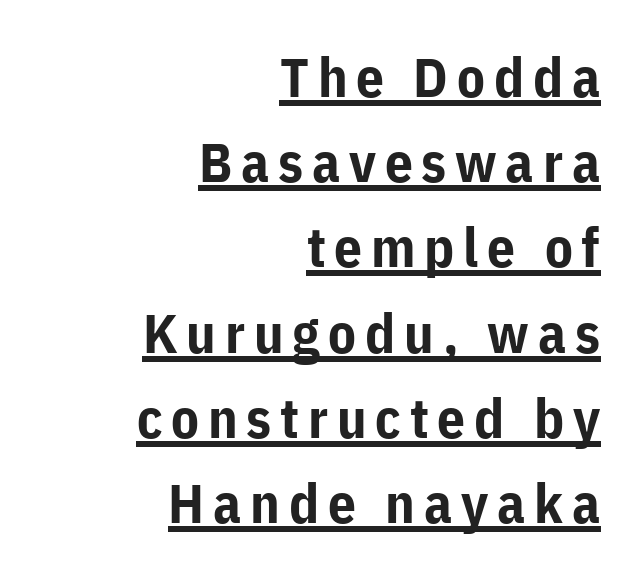
The image shows 55 px bold sans-serif type, upright; set right-aligned, normal line spacing (1.55x), underlined; low stroke contrast and a medium x-height.
